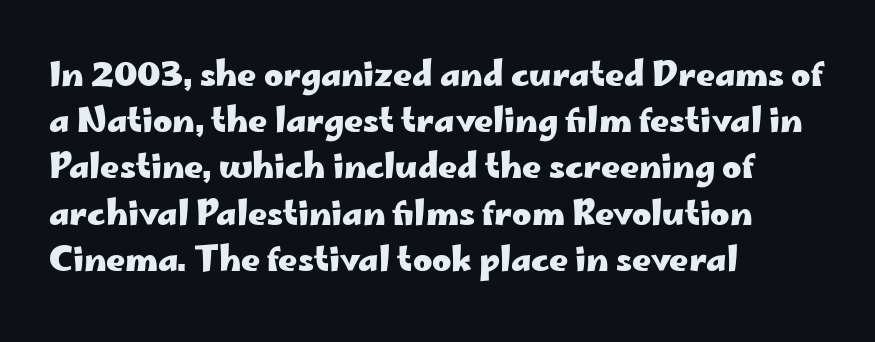
The image shows 33 px heavy, wide sans-serif type, upright; set left-aligned, normal line spacing (1.4x), normal letter spacing, not underlined; low stroke contrast and a small x-height.
